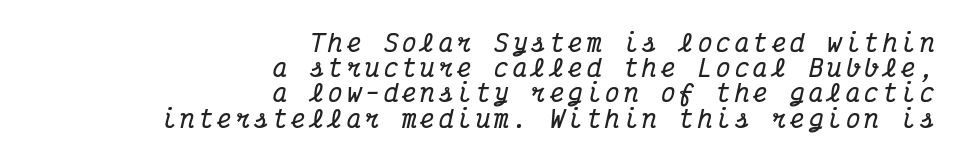
The image shows 24 px bold type, italic (leaning right); set right-aligned, tight line spacing (1.05x), not underlined.
